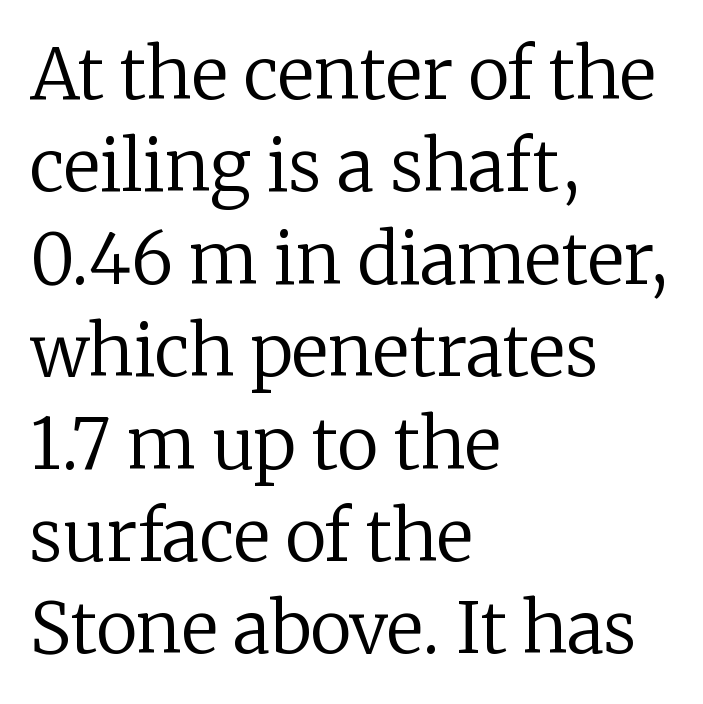
Anything drawn beneath the words? Only blank space. In CSS terms this would be text-align: left. The space between consecutive lines is moderate. Characters follow at the spacing the type designer built in.
